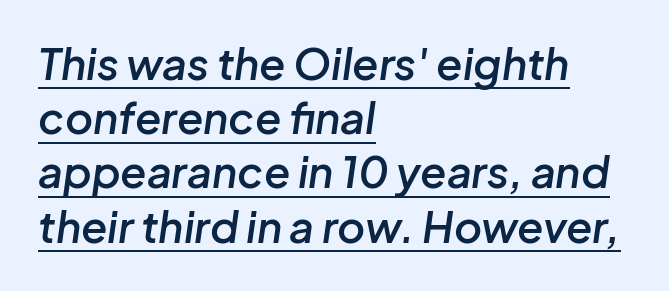
Q: Is the text bold? A: Semi-bold.
Q: Is the text italic (slanted)? A: Yes, it leans right by about 8 degrees.
Q: Is the text underlined? A: Yes.
Q: How is the paragraph aligned? A: Left-aligned.
Q: Is the spacing between letters normal or unusually wide? A: Normal.
Q: Is the spacing between lines tight, normal or loose? A: Normal.
Q: Width (condensed, normal, or wide)? A: Normal.
Q: Stroke contrast? A: Low.
Q: x-height? A: Medium.
Q: Monospaced? A: No.
